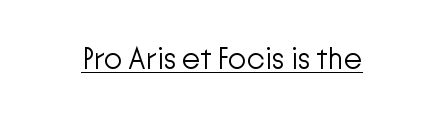
You can tell from the bare stems that sans-serif type was used. Does extra space separate the letters? No, they use regular spacing. Posture: upright roman. Compared with a typical body face, this is equally light or lighter still. Proportional: the letters do not fall into vertical columns.
